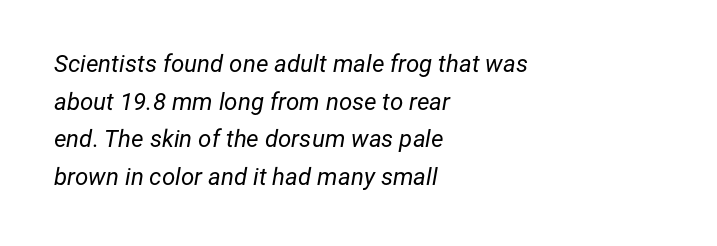
The image shows 24 px text type, italic (leaning right); set left-aligned, normal line spacing (1.57x), normal letter spacing, not underlined.
